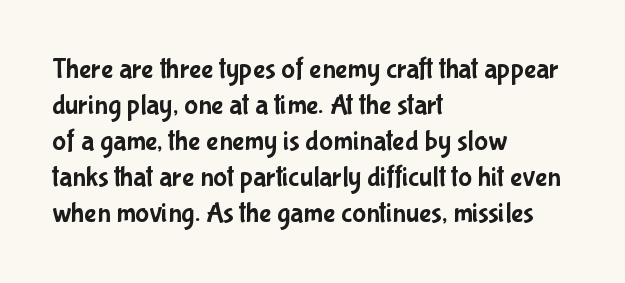
The image shows 29 px condensed sans-serif type, upright; set left-aligned, line spacing 1.24x, normal letter spacing, not underlined; low stroke contrast and a medium x-height.
